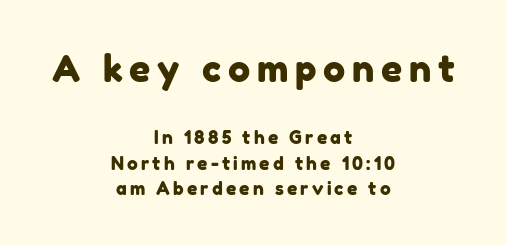
Q: Is the typeface a serif or a sans-serif typeface? A: Sans-serif.
Q: Is the text underlined? A: No.
Q: How is the paragraph aligned? A: Centered.
Q: Is the spacing between lines tight, normal or loose? A: Normal.
Q: Which block of text is set in a larger size, the first (top) or the second (bottom)? A: The first (top) one.
Q: Width (condensed, normal, or wide)? A: Normal.
Q: Stroke contrast? A: Low.
Q: x-height? A: Medium.
Q: Monospaced? A: No.
